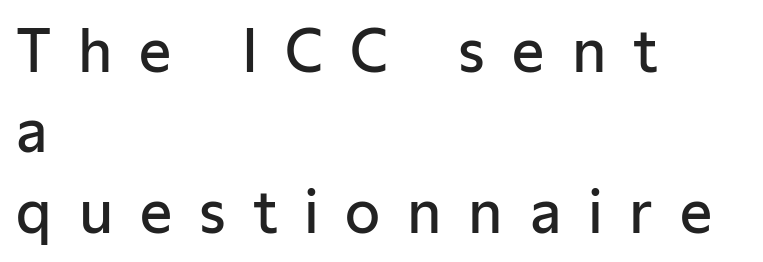
Q: Is the text bold? A: Semi-bold.
Q: Is the text italic (slanted)? A: No, it is upright.
Q: Is the typeface a serif or a sans-serif typeface? A: Sans-serif.
Q: Is the text underlined? A: No.
Q: How is the paragraph aligned? A: Left-aligned.
Q: Is the spacing between letters normal or unusually wide? A: Unusually wide.
Q: Is the spacing between lines tight, normal or loose? A: Normal.
Q: Width (condensed, normal, or wide)? A: Normal.
Q: Stroke contrast? A: Low.
Q: x-height? A: Medium.
Q: Monospaced? A: No.
